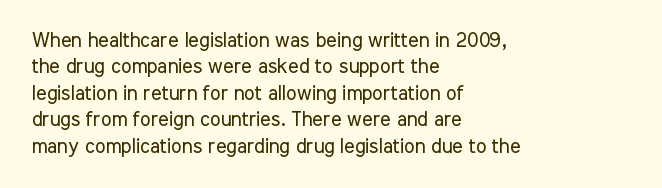
Q: Is the text bold? A: No.
Q: Is the text italic (slanted)? A: No, it is upright.
Q: Is the text underlined? A: No.
Q: How is the paragraph aligned? A: Left-aligned.
Q: Is the spacing between letters normal or unusually wide? A: Normal.
Q: Is the spacing between lines tight, normal or loose? A: Normal.
